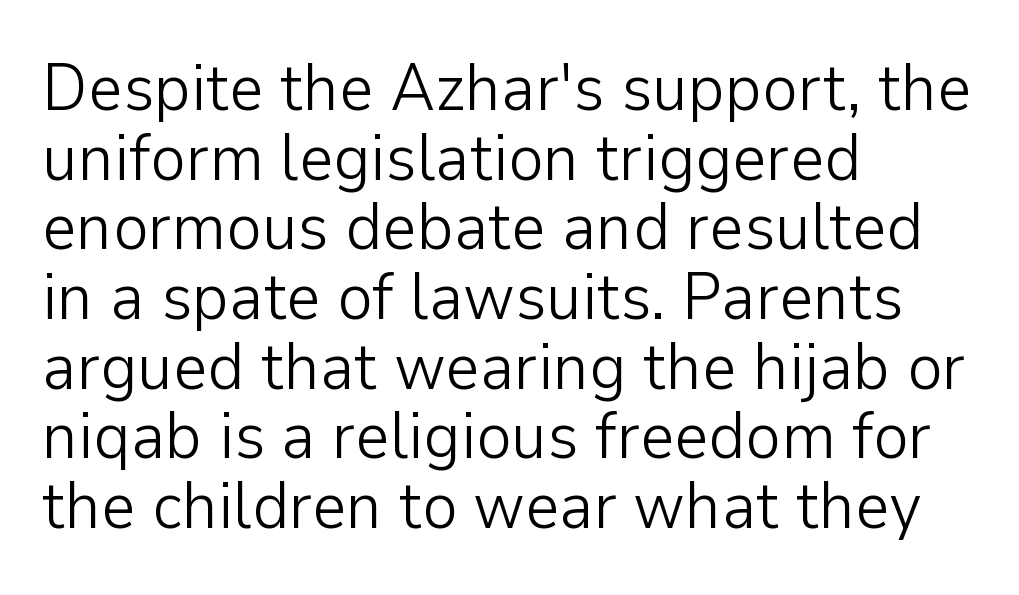
{"serif": "no", "italic": "no", "bold": "no", "weight": "light", "width": "normal", "stroke_contrast": "low", "x_height": "medium", "monospaced": "no", "underline": "no", "align": "left", "line_spacing": "tight", "line_spacing_ratio": 1.04, "letter_spacing": "normal", "letter_spacing_em": 0.0, "glyph_px": 67}
